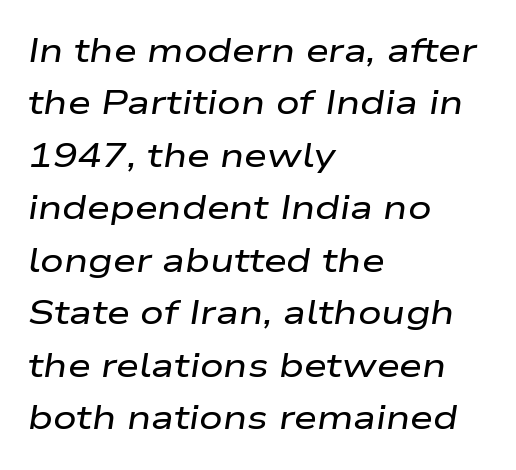
The image shows 33 px wide type, italic (leaning right); set left-aligned, normal line spacing (1.59x), normal letter spacing, not underlined; low stroke contrast and a medium x-height.
